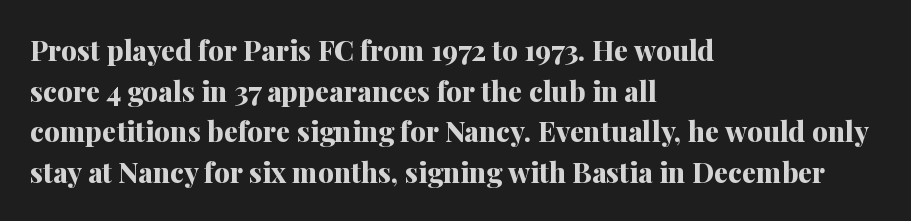
The image shows 28 px bold serif type, upright; set left-aligned, normal line spacing (1.45x), normal letter spacing, not underlined; medium stroke contrast and a medium x-height.
